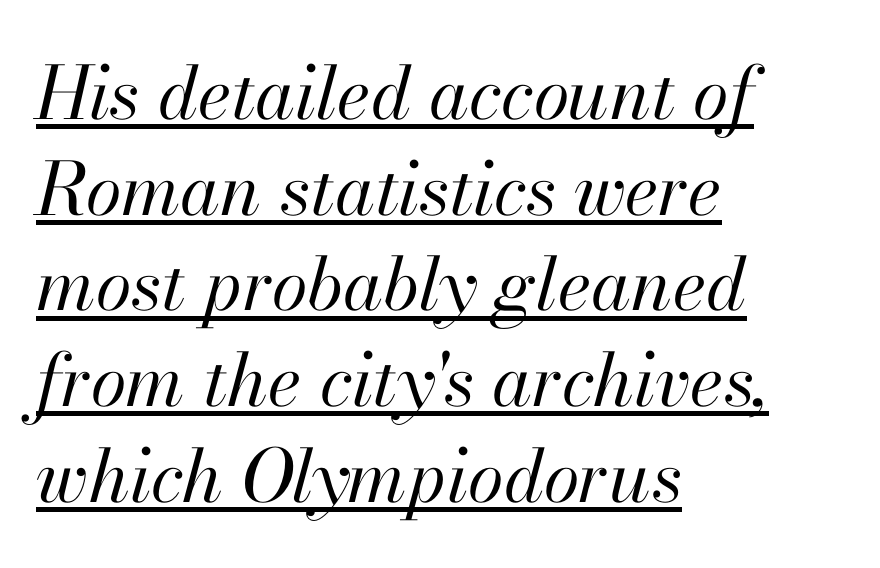
The image shows 73 px regular-weight type, italic (leaning right); set left-aligned, normal line spacing (1.31x), normal letter spacing, underlined; high stroke contrast and a small x-height.
